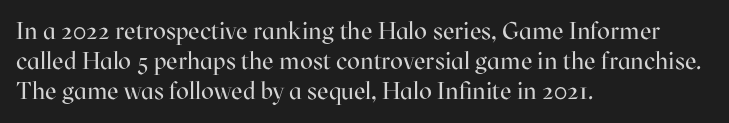
Q: Is the text bold? A: No.
Q: Is the text italic (slanted)? A: No, it is upright.
Q: Is the text underlined? A: No.
Q: How is the paragraph aligned? A: Left-aligned.
Q: Is the spacing between letters normal or unusually wide? A: Normal.
Q: Is the spacing between lines tight, normal or loose? A: Normal.
